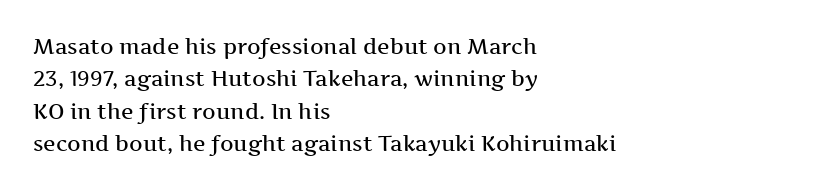
Q: Is the text bold? A: Semi-bold.
Q: Is the text italic (slanted)? A: No, it is upright.
Q: Is the text underlined? A: No.
Q: How is the paragraph aligned? A: Left-aligned.
Q: Is the spacing between letters normal or unusually wide? A: Normal.
Q: Is the spacing between lines tight, normal or loose? A: Normal.
